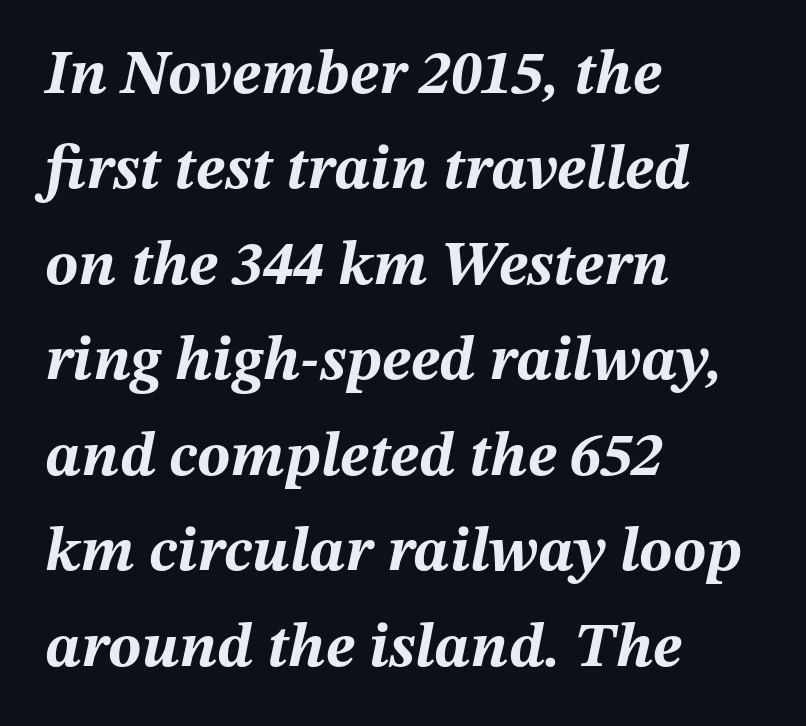
Q: Is the text bold? A: Yes.
Q: Is the text italic (slanted)? A: Yes, it leans right by about 12 degrees.
Q: Is the text underlined? A: No.
Q: How is the paragraph aligned? A: Left-aligned.
Q: Is the spacing between letters normal or unusually wide? A: Normal.
Q: Is the spacing between lines tight, normal or loose? A: Normal.
Q: Width (condensed, normal, or wide)? A: Normal.
Q: Stroke contrast? A: Medium.
Q: x-height? A: Medium.
Q: Monospaced? A: No.
